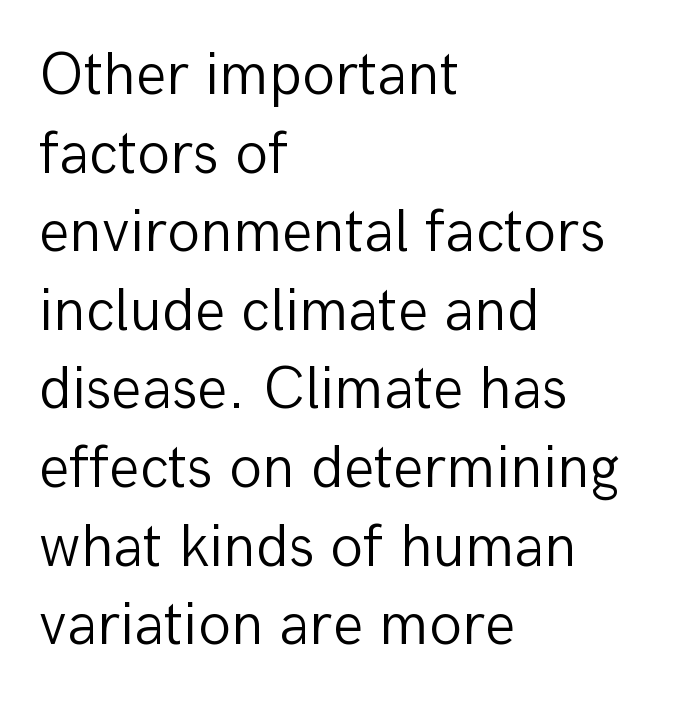
The rendering uses natural spacing where letterforms have individual widths. The strip under each line holds only bare page. Vertical spacing — default. Compared with typical body copy, the letter spacing here is the same. Visually the block forms a straight wall on the left and a jagged coastline on the right.
